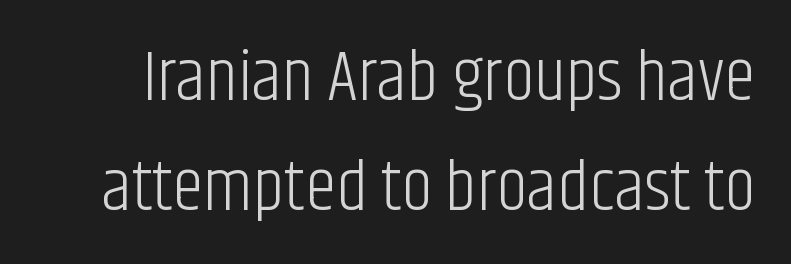
Caption: standard tracking, unaltered. Unlike italic type, these characters show no tilt at all. The space beneath each line is pristine and unruled. Weight: regular or lighter. The line-height multiplier appears to be the usual default.
